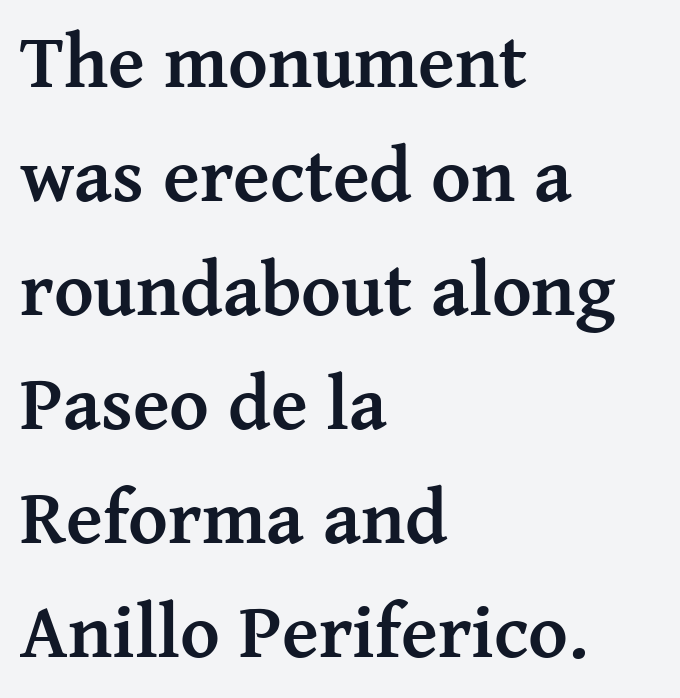
{"serif": "yes", "italic": "no", "bold": "yes", "weight": "semibold", "width": "normal", "stroke_contrast": "medium", "x_height": "medium", "monospaced": "no", "underline": "no", "align": "left", "line_spacing": "normal", "line_spacing_ratio": 1.5, "letter_spacing": "normal", "letter_spacing_em": 0.0, "glyph_px": 76}
